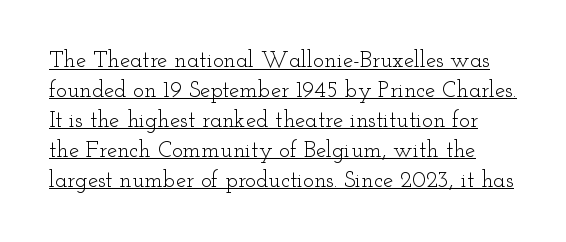
Notice how the stems are strictly vertical — no italics here. Vertical stems look standard width or narrower in stroke. The rows are spaced the way most documents space them. Somebody hit Ctrl+U on this one — the words are underlined. Here the glyphs are tracked normally, forming tight word shapes.
